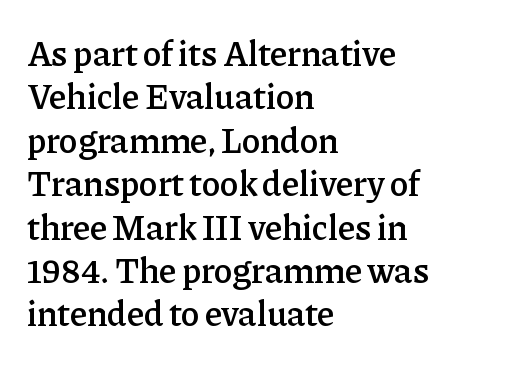
Q: Is the text bold? A: Semi-bold.
Q: Is the text italic (slanted)? A: No, it is upright.
Q: Is the typeface a serif or a sans-serif typeface? A: Serif.
Q: Is the text underlined? A: No.
Q: How is the paragraph aligned? A: Left-aligned.
Q: Is the spacing between letters normal or unusually wide? A: Normal.
Q: Width (condensed, normal, or wide)? A: Normal.
Q: Stroke contrast? A: Low.
Q: x-height? A: Medium.
Q: Monospaced? A: No.
